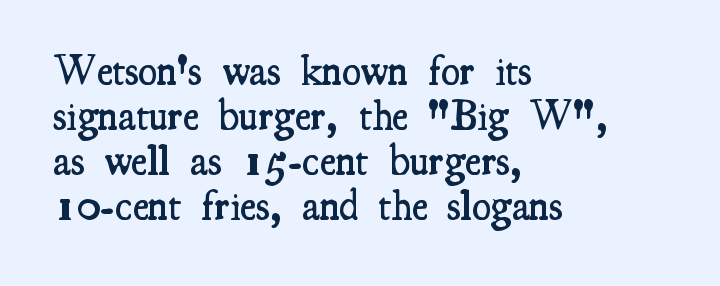
Q: Is the text bold? A: Semi-bold.
Q: Is the text italic (slanted)? A: No, it is upright.
Q: Is the typeface a serif or a sans-serif typeface? A: Serif.
Q: Is the text underlined? A: No.
Q: How is the paragraph aligned? A: Left-aligned.
Q: Is the spacing between letters normal or unusually wide? A: Normal.
Q: Is the spacing between lines tight, normal or loose? A: Tight.
Q: Width (condensed, normal, or wide)? A: Condensed.
Q: Stroke contrast? A: Medium.
Q: x-height? A: Small.
Q: Monospaced? A: No.
